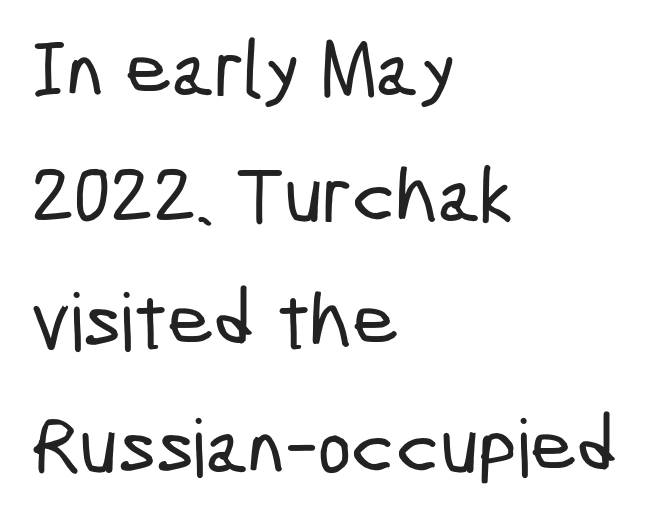
Casual observation: everything's shoved over to the left. The type family on display is of the sans-serif kind. Glyph-to-glyph distance matches everyday printed text. Anything drawn beneath the words? Only blank space.
